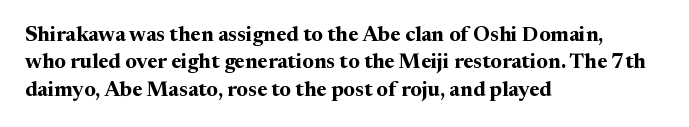
The image shows 21 px bold type, upright; set left-aligned, normal line spacing (1.3x), normal letter spacing, not underlined.
